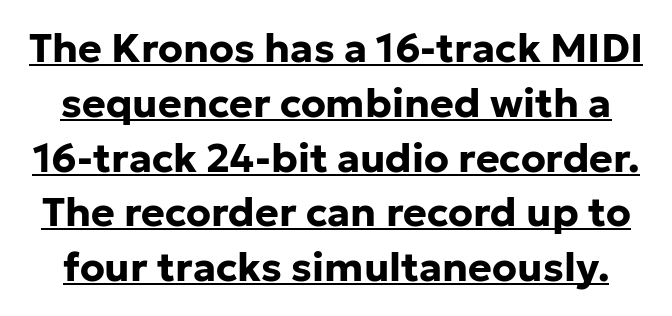
The image shows 40 px bold sans-serif type, upright; set normal line spacing (1.37x), normal letter spacing, underlined; low stroke contrast and a medium x-height.
